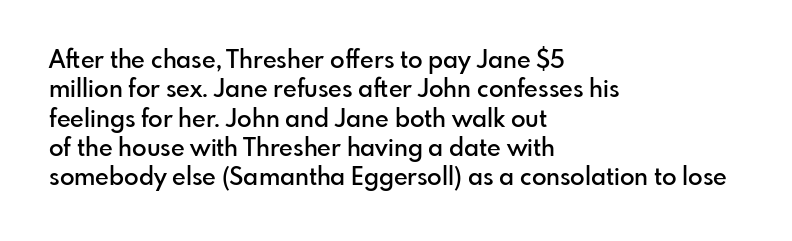
This rendering leaves character spacing at its baseline value. The gap between lines stays unmarked. Characters remain perfectly vertical along every line. The compositor pushed each line to the left boundary.
